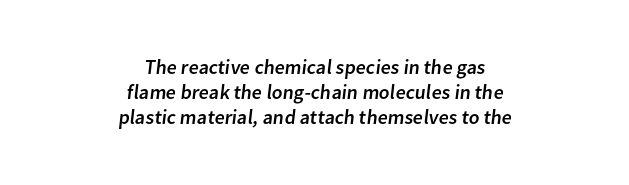
{"underline": "no", "align": "center", "line_spacing": "normal", "line_spacing_ratio": 1.26, "letter_spacing": "normal", "letter_spacing_em": 0.0, "glyph_px": 20}
